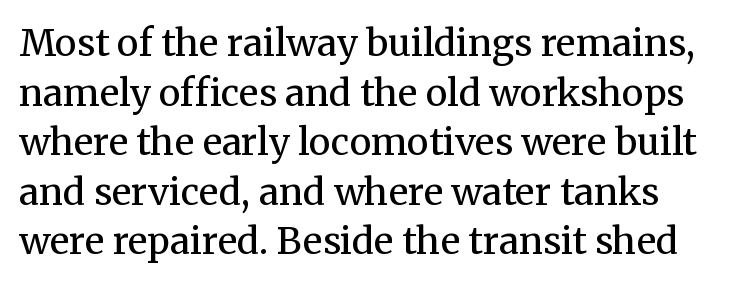
Q: Is the text bold? A: No.
Q: Is the text italic (slanted)? A: No, it is upright.
Q: Is the typeface a serif or a sans-serif typeface? A: Serif.
Q: Is the text underlined? A: No.
Q: Is the spacing between letters normal or unusually wide? A: Normal.
Q: Is the spacing between lines tight, normal or loose? A: Normal.
Q: Width (condensed, normal, or wide)? A: Normal.
Q: Stroke contrast? A: Medium.
Q: x-height? A: Medium.
Q: Monospaced? A: No.
